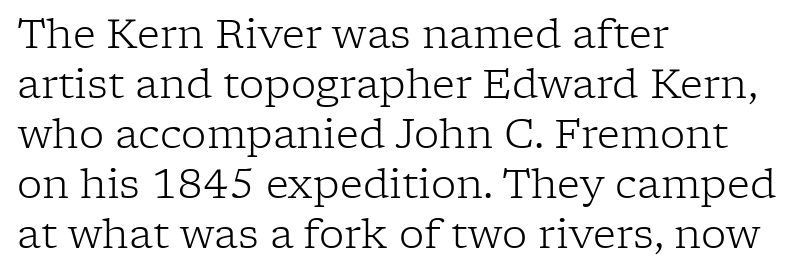
{"serif": "yes", "italic": "no", "bold": "no", "weight": "light", "width": "normal", "stroke_contrast": "low", "x_height": "medium", "monospaced": "no", "underline": "no", "align": "left", "line_spacing": "normal", "line_spacing_ratio": 1.25, "letter_spacing": "normal", "letter_spacing_em": 0.0, "glyph_px": 40}
